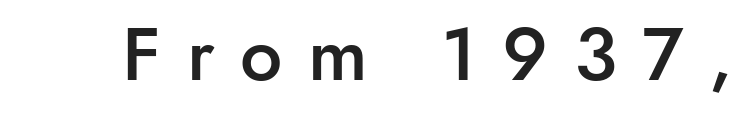
{"serif": "no", "italic": "no", "bold": "semi", "weight": "semibold", "width": "normal", "stroke_contrast": "low", "x_height": "small", "monospaced": "no", "underline": "no", "letter_spacing": "wide", "letter_spacing_em": 0.34, "glyph_px": 75}
